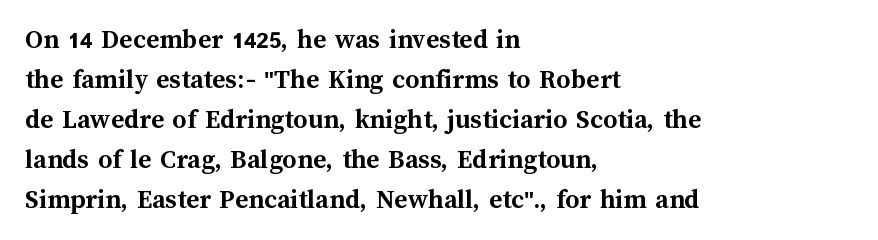
{"italic": "no", "bold": "yes", "weight": "semibold", "width": "normal", "stroke_contrast": "medium", "x_height": "medium", "monospaced": "no", "underline": "no", "align": "left", "line_spacing": "normal", "line_spacing_ratio": 1.43, "letter_spacing": "normal", "letter_spacing_em": 0.0, "glyph_px": 28}
